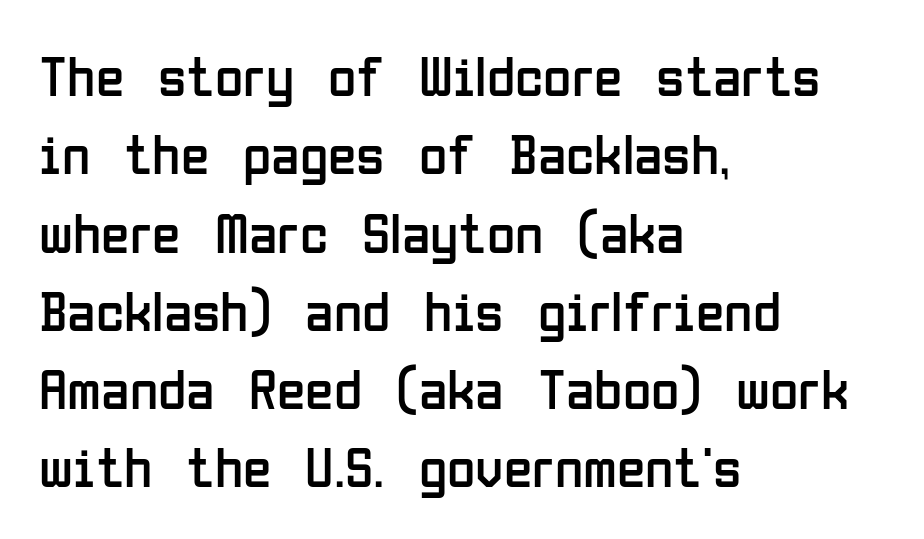
{"serif": "no", "italic": "no", "bold": "no", "weight": "regular", "width": "condensed", "stroke_contrast": "low", "x_height": "medium", "monospaced": "no", "underline": "no", "align": "left", "line_spacing": "normal", "line_spacing_ratio": 1.35, "letter_spacing": "normal", "letter_spacing_em": 0.0, "glyph_px": 58}
